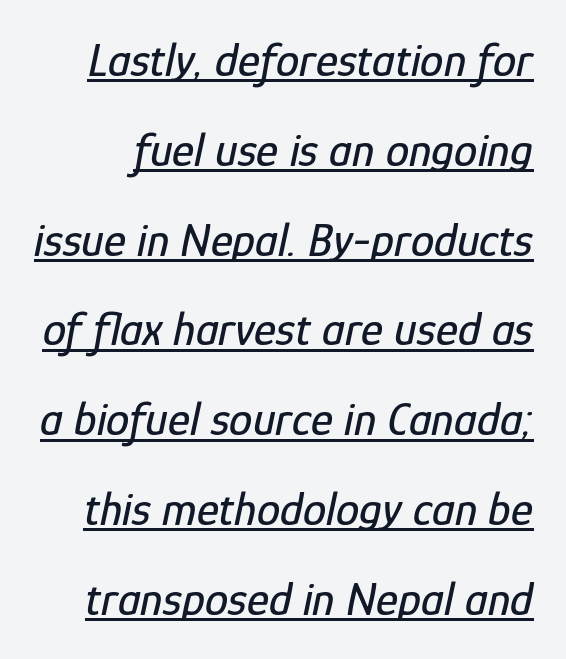
The image shows 47 px condensed type, italic (leaning right); set loose line spacing (1.91x), normal letter spacing, underlined; low stroke contrast and a medium x-height.
